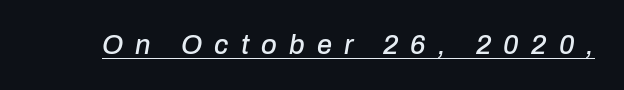
In designer terms, the underline attribute is active on this setting. Tall strokes in this sample are angled rather than plumb. Spacing between characters has been opened up far beyond the box default.
